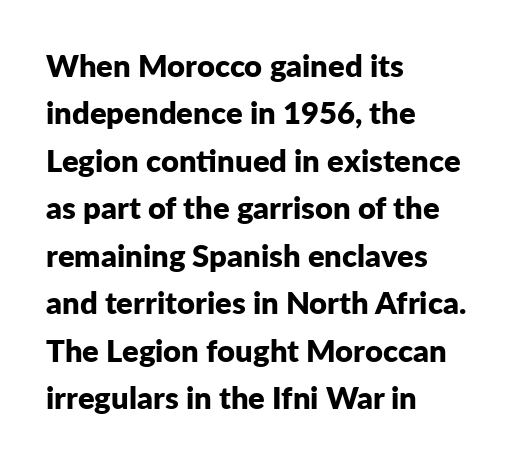
Q: Is the text bold? A: Yes.
Q: Is the text italic (slanted)? A: No, it is upright.
Q: Is the typeface a serif or a sans-serif typeface? A: Sans-serif.
Q: Is the text underlined? A: No.
Q: How is the paragraph aligned? A: Left-aligned.
Q: Is the spacing between letters normal or unusually wide? A: Normal.
Q: Is the spacing between lines tight, normal or loose? A: Normal.
Q: Width (condensed, normal, or wide)? A: Normal.
Q: Stroke contrast? A: Low.
Q: x-height? A: Medium.
Q: Monospaced? A: No.
